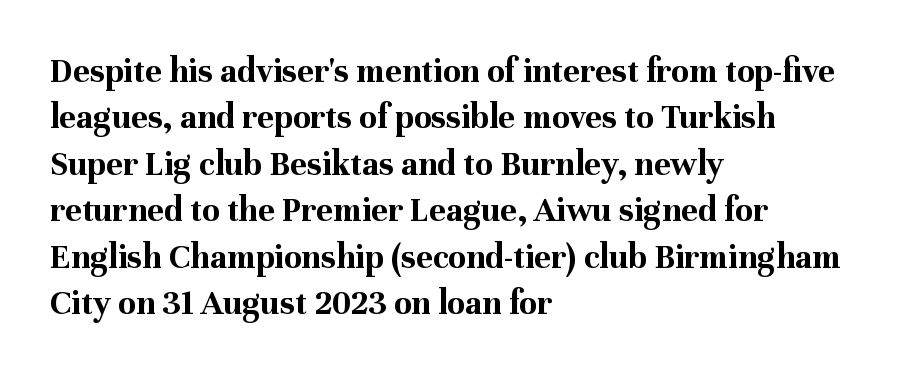
The face used here is seriffed, in the tradition of book romans. Characters remain perfectly vertical along every line. The face used here is rendered with its standard letterfit. Do the characters align in a grid? No, the font is proportional.
